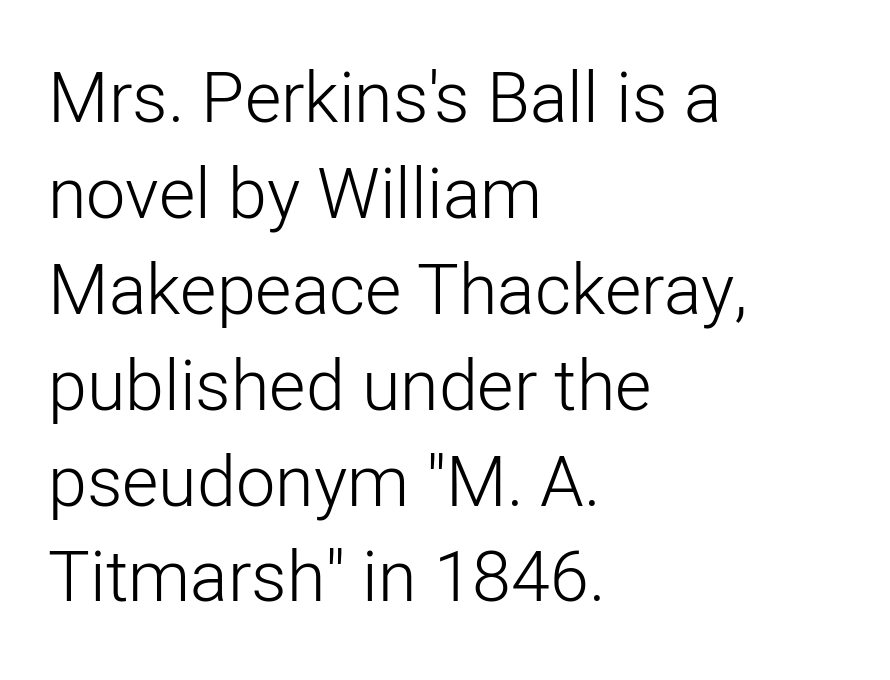
The image shows 70 px light sans-serif type, upright; set left-aligned, normal line spacing (1.37x), normal letter spacing, not underlined; low stroke contrast and a medium x-height.
